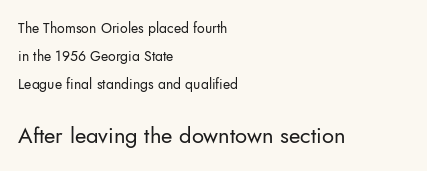
{"italic": "no", "bold": "no", "underline": "no", "align": "left", "line_spacing": "loose", "line_spacing_ratio": 1.99, "letter_spacing": "normal", "letter_spacing_em": 0.0, "larger_block": "second", "size_ratio": 1.57, "glyph_px": 22}
